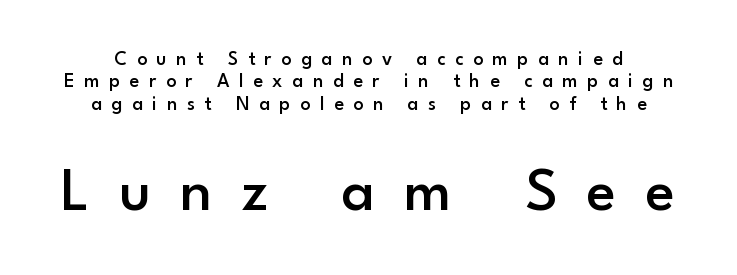
Q: Is the text bold? A: Semi-bold.
Q: Is the text italic (slanted)? A: No, it is upright.
Q: Is the typeface a serif or a sans-serif typeface? A: Sans-serif.
Q: Is the text underlined? A: No.
Q: Is the spacing between letters normal or unusually wide? A: Unusually wide.
Q: Is the spacing between lines tight, normal or loose? A: Tight.
Q: Which block of text is set in a larger size, the first (top) or the second (bottom)? A: The second (bottom) one.
Q: Width (condensed, normal, or wide)? A: Normal.
Q: Stroke contrast? A: Low.
Q: x-height? A: Small.
Q: Monospaced? A: No.
